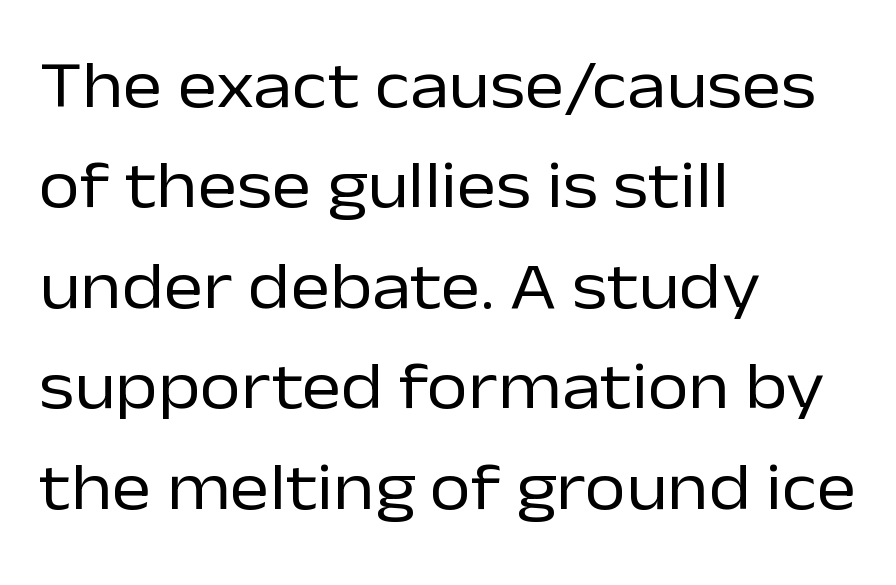
Q: Is the text bold? A: No.
Q: Is the text italic (slanted)? A: No, it is upright.
Q: Is the typeface a serif or a sans-serif typeface? A: Sans-serif.
Q: Is the text underlined? A: No.
Q: How is the paragraph aligned? A: Left-aligned.
Q: Is the spacing between letters normal or unusually wide? A: Normal.
Q: Is the spacing between lines tight, normal or loose? A: Normal.
Q: Width (condensed, normal, or wide)? A: Normal.
Q: Stroke contrast? A: Low.
Q: x-height? A: Medium.
Q: Monospaced? A: No.
